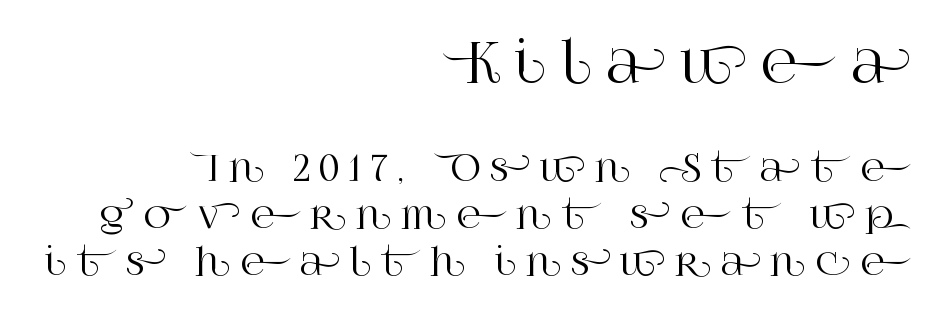
The letters advance in unequal steps, a hallmark of proportional type. Compared with typical body copy, the letter spacing here is much looser. The emphasis by scale lands on block number one, above. What kind of face is this? One with serifs. The typography opts for an upright posture over an oblique one. Notice how the passage keeps a crisp vertical edge on the right only.
